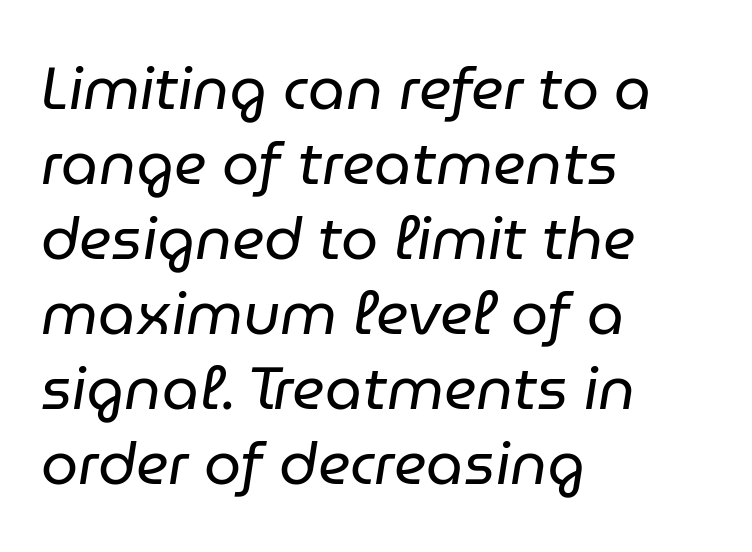
Q: Is the text bold? A: No.
Q: Is the text italic (slanted)? A: Yes, it leans right by about 9 degrees.
Q: Is the text underlined? A: No.
Q: How is the paragraph aligned? A: Left-aligned.
Q: Is the spacing between letters normal or unusually wide? A: Normal.
Q: Is the spacing between lines tight, normal or loose? A: Normal.
Q: Width (condensed, normal, or wide)? A: Normal.
Q: Stroke contrast? A: Low.
Q: x-height? A: Medium.
Q: Monospaced? A: No.
